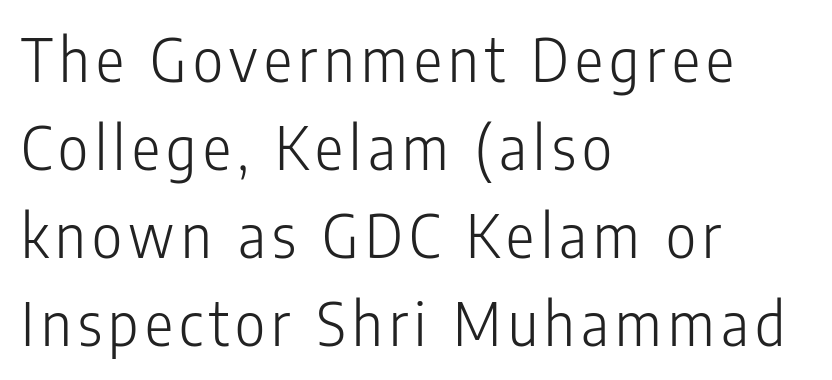
Q: Is the text bold? A: No.
Q: Is the text italic (slanted)? A: No, it is upright.
Q: Is the typeface a serif or a sans-serif typeface? A: Sans-serif.
Q: Is the text underlined? A: No.
Q: How is the paragraph aligned? A: Left-aligned.
Q: Is the spacing between lines tight, normal or loose? A: Normal.
Q: Width (condensed, normal, or wide)? A: Condensed.
Q: Stroke contrast? A: Low.
Q: x-height? A: Medium.
Q: Monospaced? A: No.
